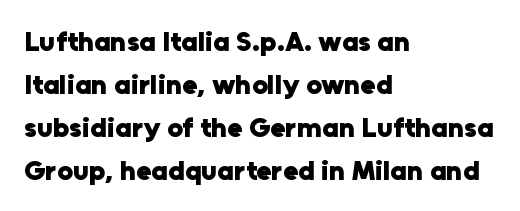
This rendering features lettering with no underline. Line spacing here is normal. The glyphs in this specimen are sans serif. No italicization has been applied; the sample stays upright. Visually the block forms a straight wall on the left and a jagged coastline on the right. Summary of weight: heavy, a full bold.
